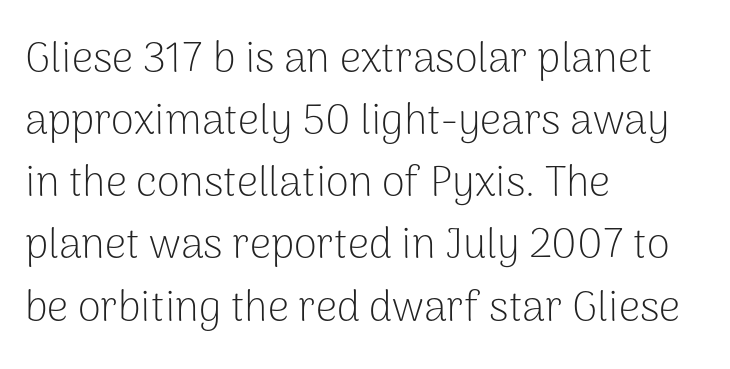
The image shows 42 px light sans-serif type, upright; set left-aligned, normal line spacing (1.48x), normal letter spacing, not underlined; low stroke contrast and a medium x-height.
